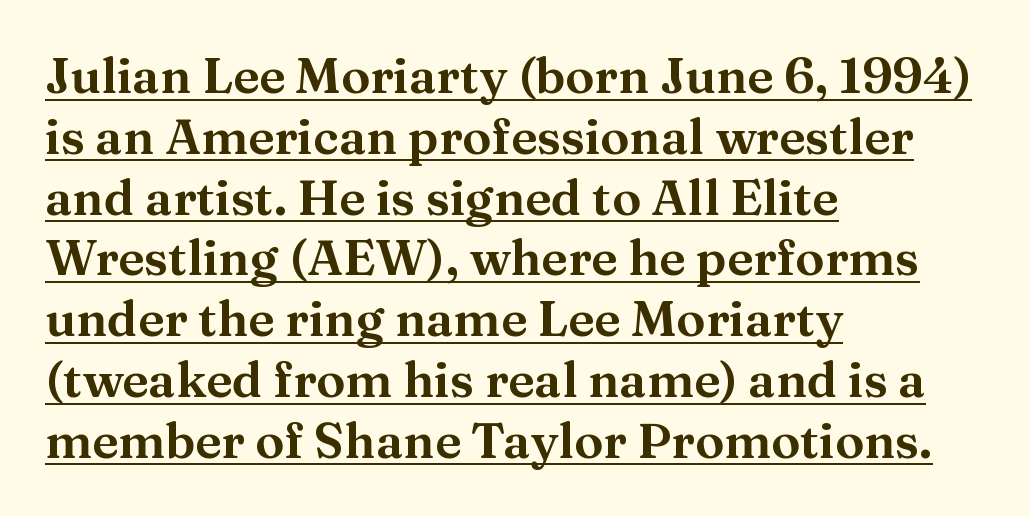
{"serif": "yes", "italic": "no", "width": "normal", "stroke_contrast": "medium", "x_height": "medium", "monospaced": "no", "underline": "yes", "align": "left", "line_spacing_ratio": 1.24, "letter_spacing": "normal", "letter_spacing_em": 0.0, "glyph_px": 49}
